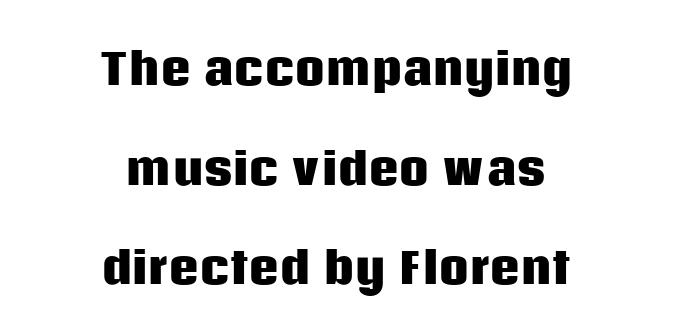
The image shows 42 px heavy sans-serif type, upright; set centered, loose line spacing (2.37x), normal letter spacing, not underlined; low stroke contrast and a large x-height.
